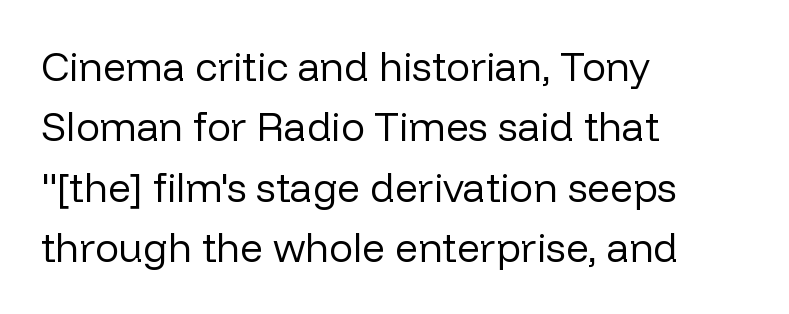
Q: Is the text bold? A: No.
Q: Is the text italic (slanted)? A: No, it is upright.
Q: Is the typeface a serif or a sans-serif typeface? A: Sans-serif.
Q: Is the text underlined? A: No.
Q: How is the paragraph aligned? A: Left-aligned.
Q: Is the spacing between letters normal or unusually wide? A: Normal.
Q: Is the spacing between lines tight, normal or loose? A: Normal.
Q: Width (condensed, normal, or wide)? A: Normal.
Q: Stroke contrast? A: Low.
Q: x-height? A: Medium.
Q: Monospaced? A: No.
